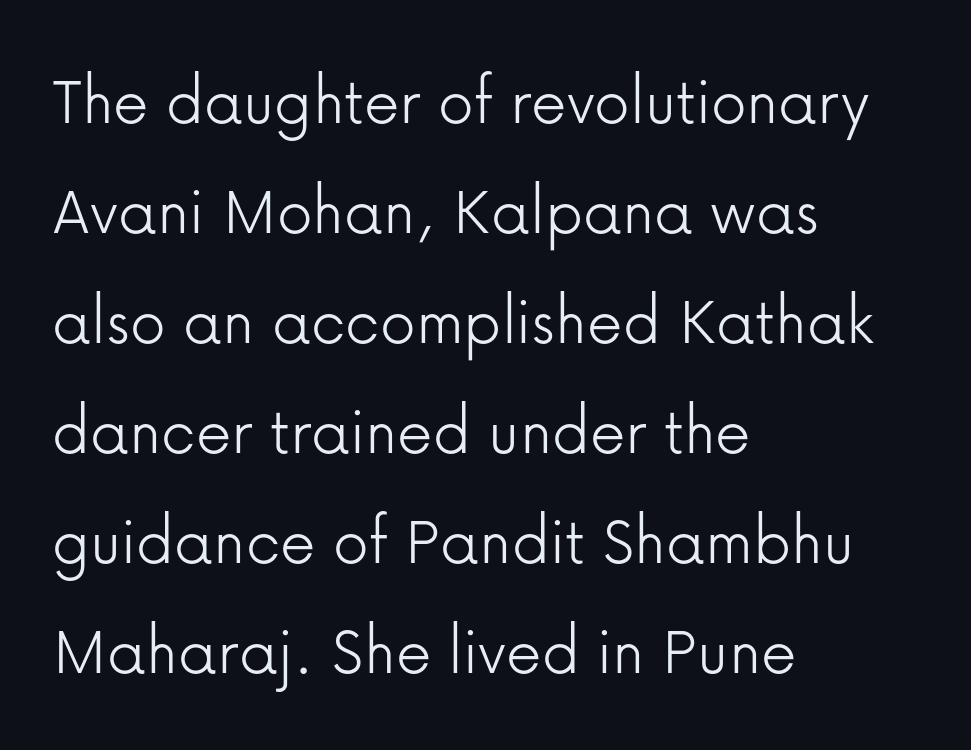
{"serif": "no", "italic": "no", "bold": "no", "weight": "light", "width": "normal", "stroke_contrast": "low", "x_height": "medium", "monospaced": "no", "underline": "no", "align": "left", "line_spacing": "normal", "line_spacing_ratio": 1.55, "letter_spacing": "normal", "letter_spacing_em": 0.0, "glyph_px": 71}
